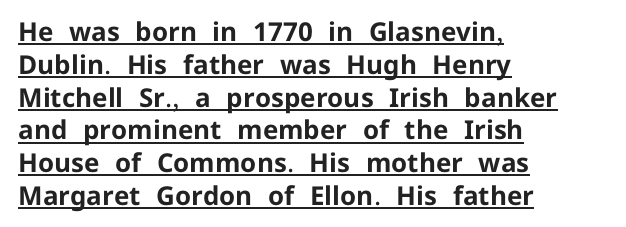
{"italic": "no", "bold": "yes", "underline": "yes", "align": "left", "line_spacing": "normal", "line_spacing_ratio": 1.26, "letter_spacing": "normal", "letter_spacing_em": 0.0, "glyph_px": 26}
